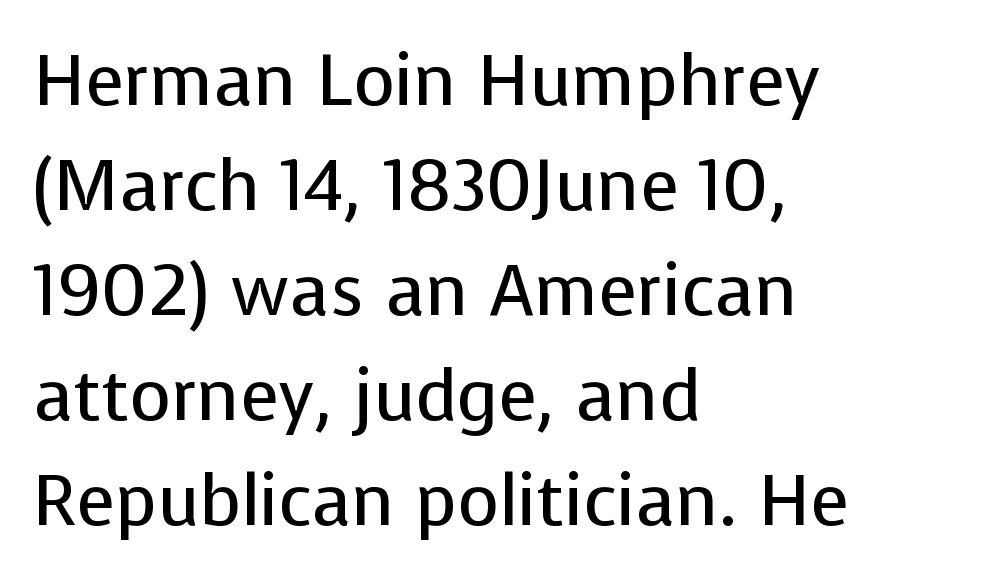
The image shows 71 px regular-weight sans-serif type, upright; set left-aligned, normal line spacing (1.48x), normal letter spacing, not underlined; low stroke contrast and a medium x-height.
